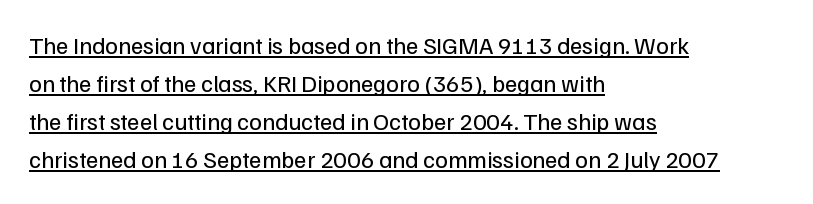
The image shows 24 px text type, upright; set left-aligned, normal line spacing (1.59x), normal letter spacing, underlined.
